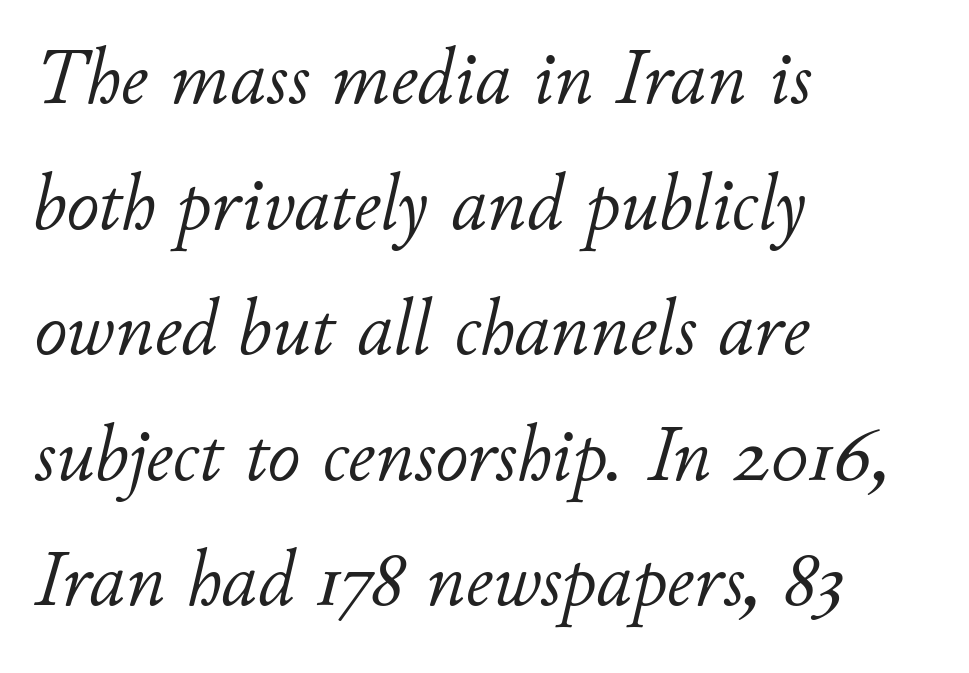
{"italic": "yes", "lean": "right", "slant_degrees": 11, "bold": "no", "weight": "light", "width": "normal", "stroke_contrast": "low", "x_height": "small", "monospaced": "no", "underline": "no", "align": "left", "line_spacing": "normal", "line_spacing_ratio": 1.57, "letter_spacing": "normal", "letter_spacing_em": 0.0, "glyph_px": 80}
